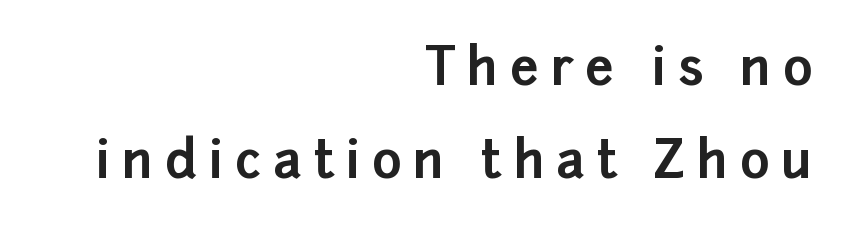
Q: Is the text bold? A: Yes.
Q: Is the text italic (slanted)? A: No, it is upright.
Q: Is the typeface a serif or a sans-serif typeface? A: Sans-serif.
Q: Is the text underlined? A: No.
Q: How is the paragraph aligned? A: Right-aligned.
Q: Is the spacing between letters normal or unusually wide? A: Unusually wide.
Q: Width (condensed, normal, or wide)? A: Normal.
Q: Stroke contrast? A: Low.
Q: x-height? A: Medium.
Q: Monospaced? A: No.
